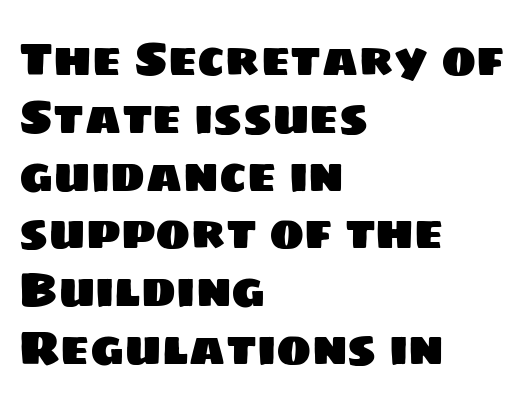
Q: Is the typeface a serif or a sans-serif typeface? A: Sans-serif.
Q: Is the text underlined? A: No.
Q: How is the paragraph aligned? A: Left-aligned.
Q: Is the spacing between letters normal or unusually wide? A: Normal.
Q: Width (condensed, normal, or wide)? A: Normal.
Q: Stroke contrast? A: Low.
Q: x-height? A: Large.
Q: Monospaced? A: No.
